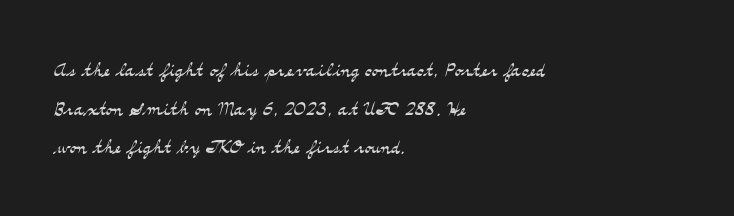
The image shows 26 px text type; set left-aligned, normal line spacing (1.49x), normal letter spacing, not underlined.
